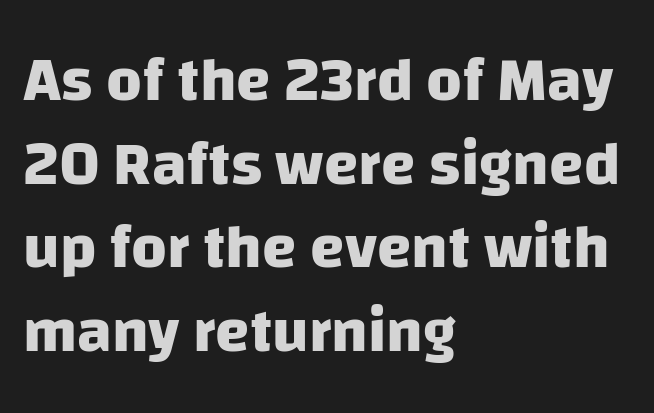
The image shows 62 px heavy sans-serif type; set left-aligned, normal line spacing (1.35x), normal letter spacing, not underlined; low stroke contrast and a large x-height.
